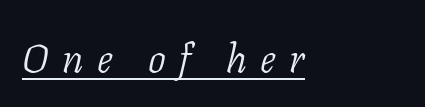
The image shows 40 px light serif type, italic (leaning right); set left-aligned, unusually wide letter spacing (+0.34 em), underlined; low stroke contrast and a medium x-height.
